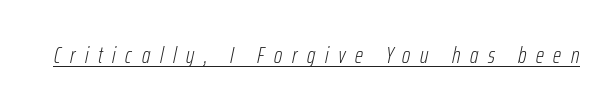
The image shows 23 px text type, italic (leaning right); set unusually wide letter spacing (+0.42 em), underlined.
